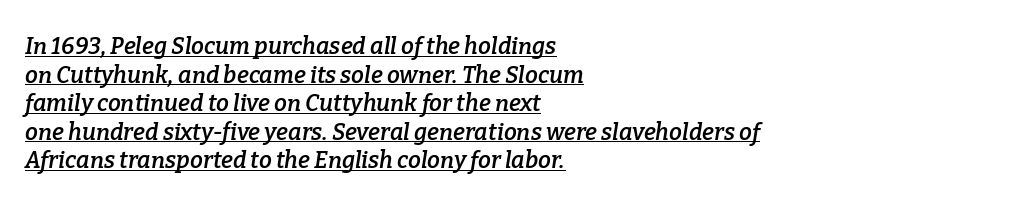
Q: Is the text bold? A: Semi-bold.
Q: Is the text italic (slanted)? A: Yes, it leans right by about 9 degrees.
Q: Is the text underlined? A: Yes.
Q: How is the paragraph aligned? A: Left-aligned.
Q: Is the spacing between letters normal or unusually wide? A: Normal.
